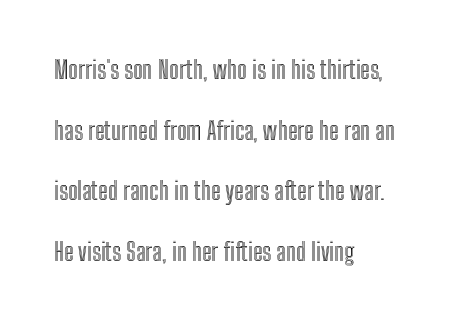
The image shows 25 px text type, upright; set left-aligned, loose line spacing (2.43x), normal letter spacing, not underlined.
